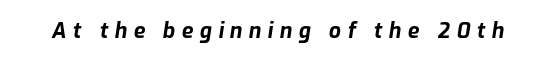
The image shows 21 px bold type, italic (leaning right); set unusually wide letter spacing (+0.31 em), not underlined.
